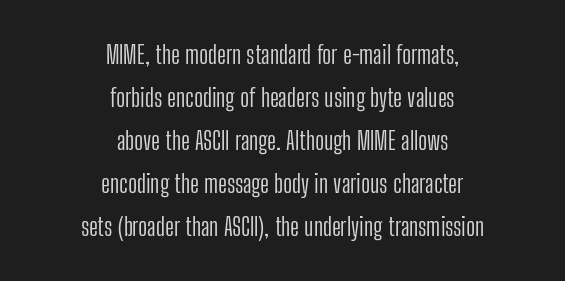
Q: Is the text bold? A: No.
Q: Is the text italic (slanted)? A: No, it is upright.
Q: Is the text underlined? A: No.
Q: How is the paragraph aligned? A: Centered.
Q: Is the spacing between letters normal or unusually wide? A: Normal.
